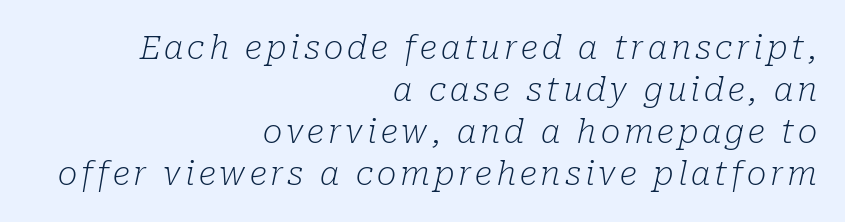
No chunkiness to these letters — they're not bold. The passage shown is typed in a proportional face where columns would drift. The glyphs look as if they've been sheared to an angle. The passage is arranged like a letterhead date or caption credit — flush right. The area under the type is left untouched. Horizontal bands of white between lines are of average thickness.
